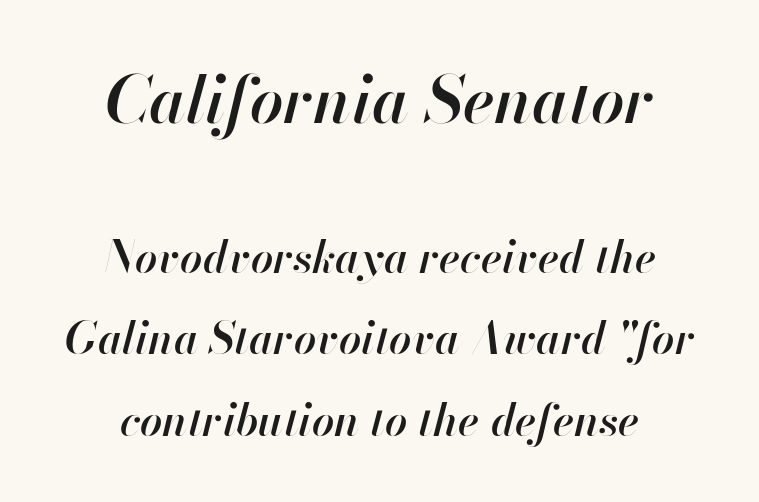
The image shows 66 px semibold type, italic (leaning right); set centered, line spacing 1.85x, normal letter spacing, not underlined; the first (top) block is 1.5x larger; high stroke contrast and a small x-height.
